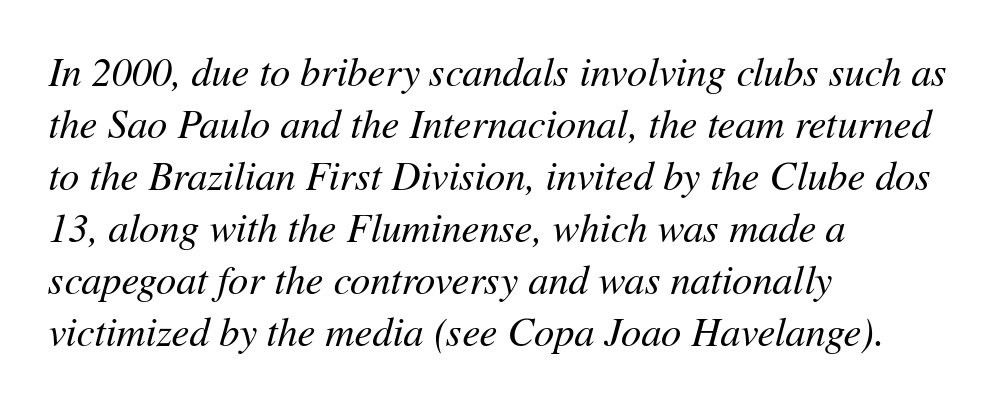
Q: Is the text bold? A: No.
Q: Is the text italic (slanted)? A: Yes, it leans right by about 11 degrees.
Q: Is the text underlined? A: No.
Q: How is the paragraph aligned? A: Left-aligned.
Q: Is the spacing between letters normal or unusually wide? A: Normal.
Q: Is the spacing between lines tight, normal or loose? A: Normal.
Q: Width (condensed, normal, or wide)? A: Normal.
Q: Stroke contrast? A: Medium.
Q: x-height? A: Medium.
Q: Monospaced? A: No.
